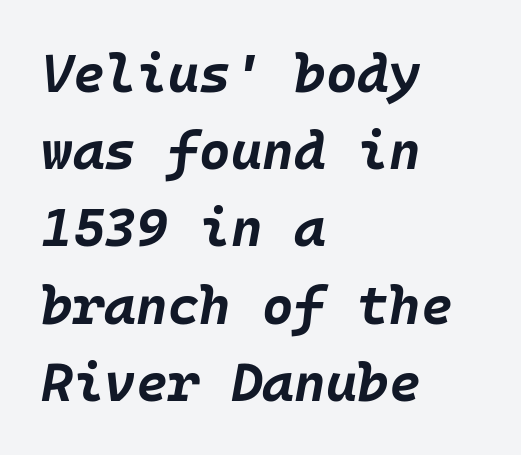
Q: Is the text bold? A: Yes.
Q: Is the text italic (slanted)? A: Yes, it leans right by about 10 degrees.
Q: Is the text underlined? A: No.
Q: How is the paragraph aligned? A: Left-aligned.
Q: Is the spacing between letters normal or unusually wide? A: Normal.
Q: Is the spacing between lines tight, normal or loose? A: Normal.
Q: Width (condensed, normal, or wide)? A: Normal.
Q: Stroke contrast? A: Low.
Q: x-height? A: Large.
